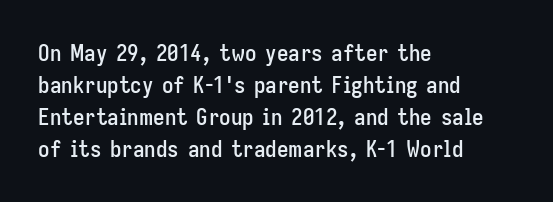
These lines are set flush left with a ragged right edge. Nope, not italic — everything's standing straight. Observe the ordinary spacing: letters are neighbours, not strangers. Vertically, the passage feels balanced, rows spaced as you'd expect. Has an underline been added? It has not.
